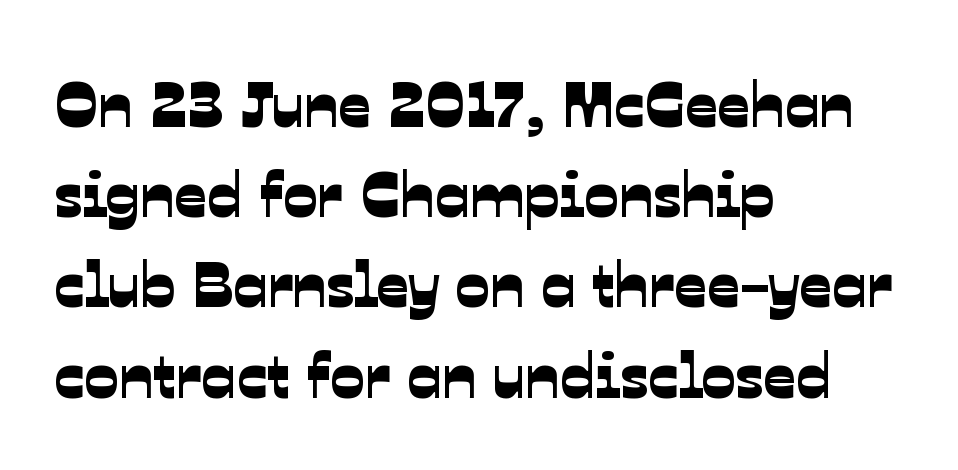
Q: Is the typeface a serif or a sans-serif typeface? A: Sans-serif.
Q: Is the text underlined? A: No.
Q: How is the paragraph aligned? A: Left-aligned.
Q: Is the spacing between letters normal or unusually wide? A: Normal.
Q: Is the spacing between lines tight, normal or loose? A: Normal.
Q: Width (condensed, normal, or wide)? A: Normal.
Q: Stroke contrast? A: Low.
Q: x-height? A: Medium.
Q: Monospaced? A: No.
